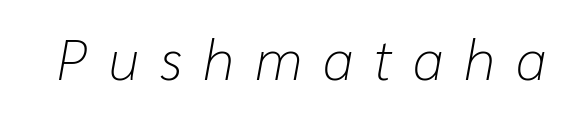
The image shows 57 px light type, italic (leaning right); set unusually wide letter spacing (+0.36 em), not underlined; low stroke contrast and a medium x-height.
